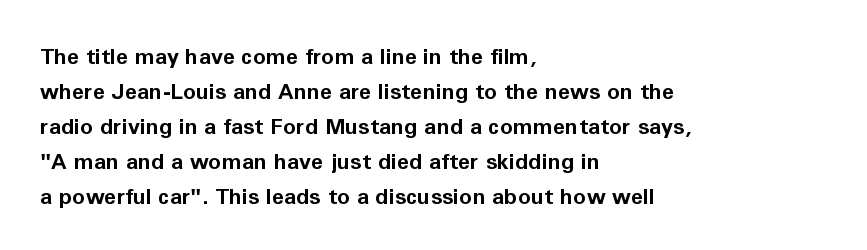
{"italic": "no", "bold": "yes", "underline": "no", "align": "left", "line_spacing": "normal", "line_spacing_ratio": 1.59, "letter_spacing": "normal", "letter_spacing_em": 0.0, "glyph_px": 22}
